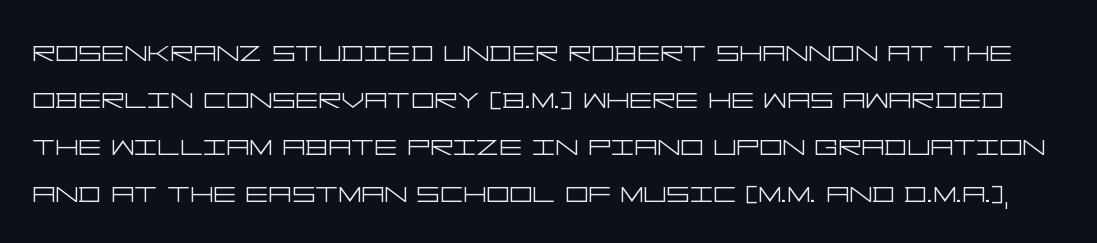
Q: Is the text bold? A: No.
Q: Is the text italic (slanted)? A: No, it is upright.
Q: Is the typeface a serif or a sans-serif typeface? A: Sans-serif.
Q: Is the text underlined? A: No.
Q: Is the spacing between letters normal or unusually wide? A: Normal.
Q: Is the spacing between lines tight, normal or loose? A: Normal.
Q: Width (condensed, normal, or wide)? A: Wide.
Q: Stroke contrast? A: Low.
Q: x-height? A: Large.
